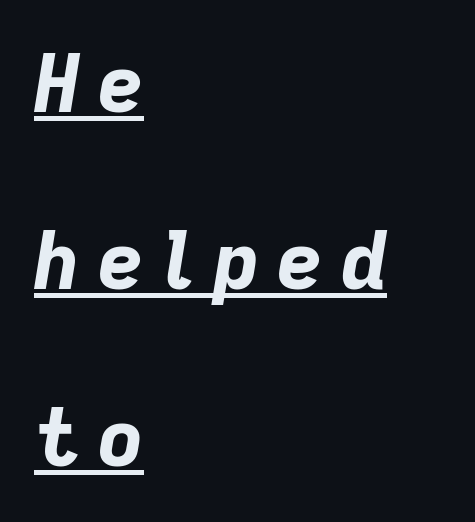
Would a proofreader flag this as italicized? Yes. This sample carries an underscore along the baseline area. The designer dialed line spacing up above the default. Thick stems and heavy bowls — unmistakably bold. A typesetter would call this heavily tracked-out type.
